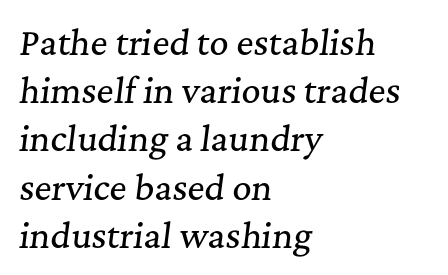
Q: Is the text italic (slanted)? A: Yes, it leans right by about 7 degrees.
Q: Is the typeface a serif or a sans-serif typeface? A: Serif.
Q: Is the text underlined? A: No.
Q: How is the paragraph aligned? A: Left-aligned.
Q: Is the spacing between letters normal or unusually wide? A: Normal.
Q: Is the spacing between lines tight, normal or loose? A: Normal.
Q: Width (condensed, normal, or wide)? A: Normal.
Q: Stroke contrast? A: Medium.
Q: x-height? A: Medium.
Q: Monospaced? A: No.
